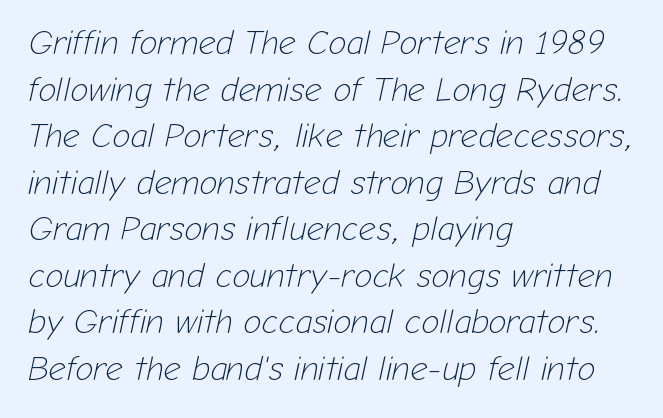
The image shows 34 px light type, italic (leaning right); set left-aligned, normal line spacing (1.37x), normal letter spacing, not underlined; low stroke contrast and a medium x-height.
